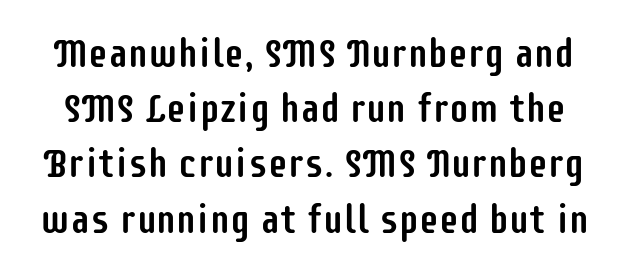
{"serif": "no", "italic": "no", "width": "condensed", "stroke_contrast": "low", "x_height": "large", "monospaced": "no", "underline": "no", "line_spacing": "normal", "line_spacing_ratio": 1.38, "letter_spacing": "normal", "letter_spacing_em": 0.0, "glyph_px": 40}
